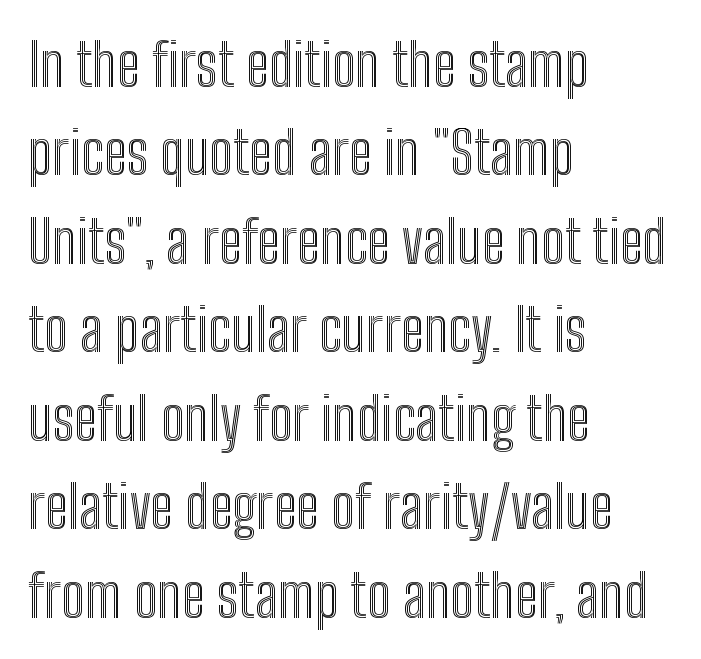
{"italic": "no", "width": "condensed", "x_height": "medium", "monospaced": "no", "underline": "no", "align": "left", "line_spacing": "normal", "line_spacing_ratio": 1.5, "letter_spacing": "normal", "letter_spacing_em": 0.0, "glyph_px": 59}
